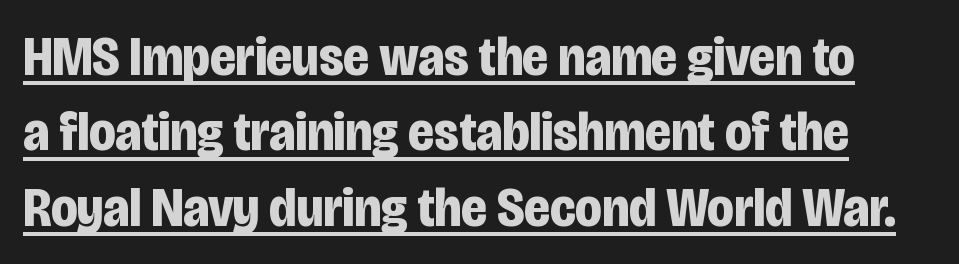
Varying glyph widths throughout — classic text-font behaviour. Font category for this specimen: sans-serif. Spacing between characters is what you'd get straight out of the box. Set as a true bold cut, around the 700 mark. Rows of type keep a routine distance in the vertical direction.
